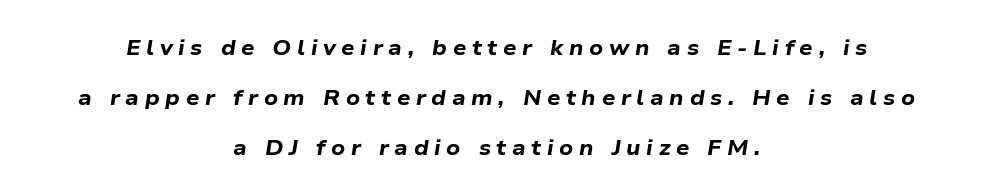
Q: Is the text bold? A: Yes.
Q: Is the text italic (slanted)? A: Yes, it leans right by about 9 degrees.
Q: Is the text underlined? A: No.
Q: How is the paragraph aligned? A: Centered.
Q: Is the spacing between letters normal or unusually wide? A: Unusually wide.
Q: Is the spacing between lines tight, normal or loose? A: Loose.
